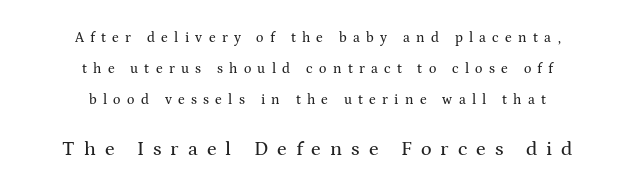
Q: Is the text italic (slanted)? A: No, it is upright.
Q: Is the text underlined? A: No.
Q: How is the paragraph aligned? A: Centered.
Q: Is the spacing between letters normal or unusually wide? A: Unusually wide.
Q: Is the spacing between lines tight, normal or loose? A: Loose.
Q: Which block of text is set in a larger size, the first (top) or the second (bottom)? A: The second (bottom) one.
